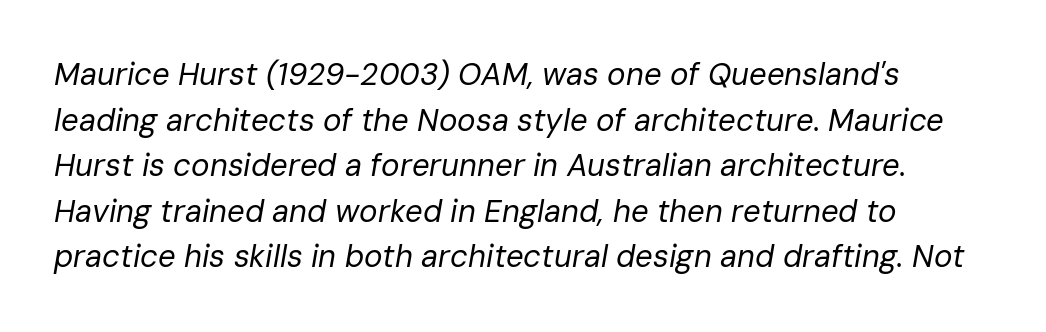
Q: Is the text bold? A: No.
Q: Is the text italic (slanted)? A: Yes, it leans right by about 10 degrees.
Q: Is the text underlined? A: No.
Q: How is the paragraph aligned? A: Left-aligned.
Q: Is the spacing between letters normal or unusually wide? A: Normal.
Q: Is the spacing between lines tight, normal or loose? A: Normal.
Q: Width (condensed, normal, or wide)? A: Normal.
Q: Stroke contrast? A: Low.
Q: x-height? A: Medium.
Q: Monospaced? A: No.
